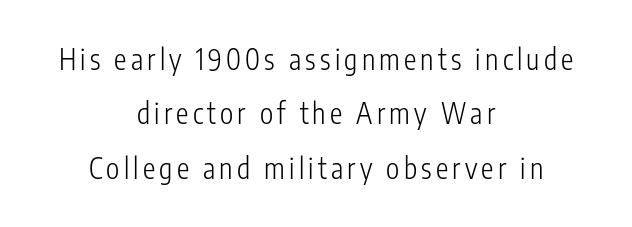
{"serif": "no", "italic": "no", "bold": "no", "weight": "light", "width": "condensed", "stroke_contrast": "low", "x_height": "medium", "monospaced": "no", "underline": "no", "align": "center", "line_spacing": "loose", "line_spacing_ratio": 1.94, "glyph_px": 28}
